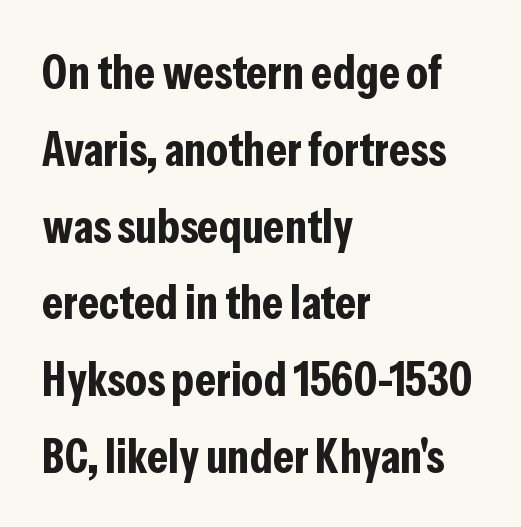
The image shows 48 px bold, condensed sans-serif type, upright; set left-aligned, normal line spacing (1.6x), normal letter spacing, not underlined; low stroke contrast and a medium x-height.
